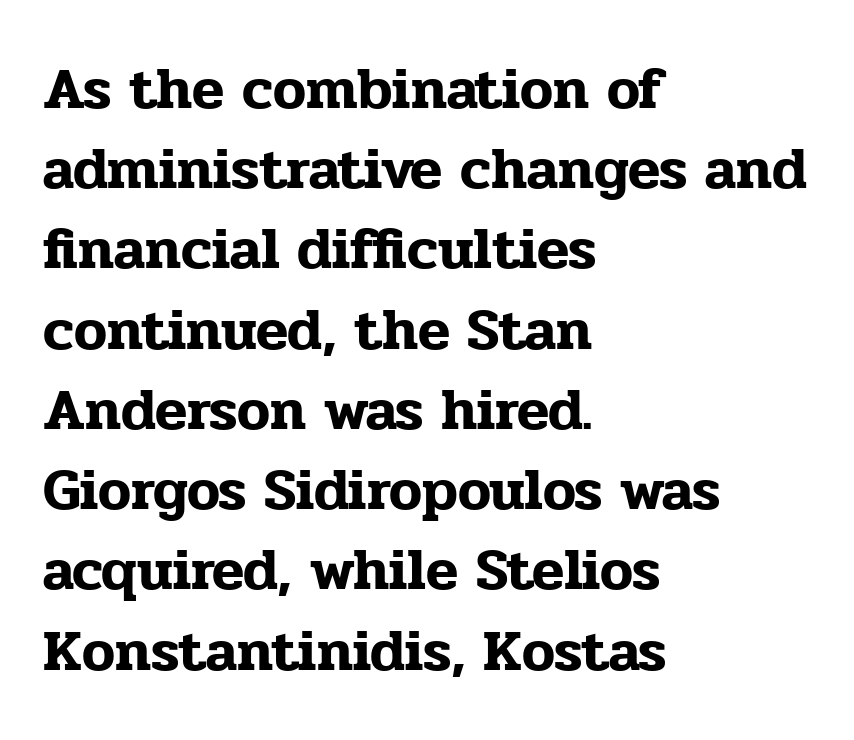
{"serif": "yes", "italic": "no", "width": "normal", "stroke_contrast": "low", "x_height": "medium", "monospaced": "no", "underline": "no", "align": "left", "line_spacing": "normal", "line_spacing_ratio": 1.36, "letter_spacing": "normal", "letter_spacing_em": 0.0, "glyph_px": 59}
